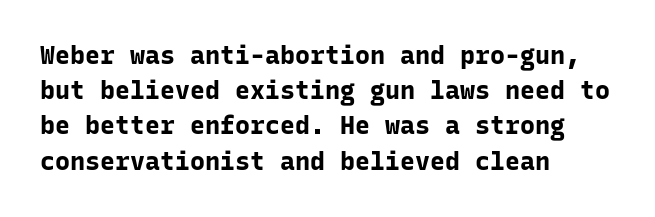
The image shows 25 px bold type, upright; set left-aligned, normal line spacing (1.41x), normal letter spacing, not underlined.
